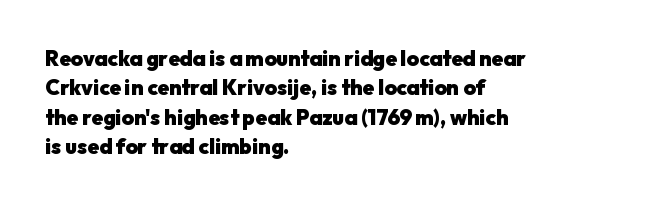
Q: Is the text bold? A: Yes.
Q: Is the text italic (slanted)? A: No, it is upright.
Q: Is the text underlined? A: No.
Q: How is the paragraph aligned? A: Left-aligned.
Q: Is the spacing between letters normal or unusually wide? A: Normal.
Q: Is the spacing between lines tight, normal or loose? A: Normal.
